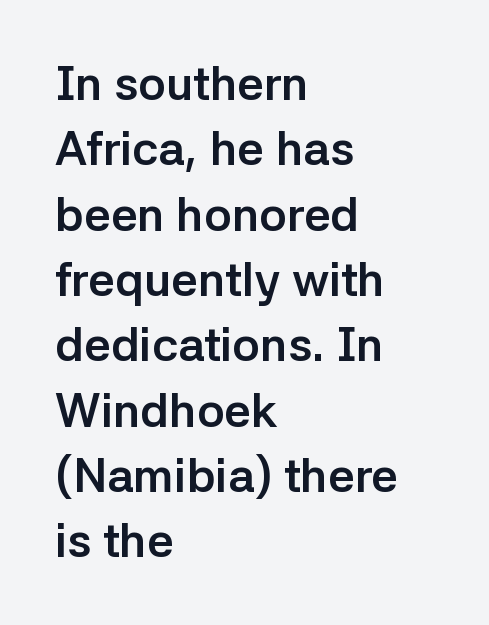
{"serif": "no", "italic": "no", "bold": "yes", "weight": "semibold", "width": "normal", "stroke_contrast": "low", "x_height": "medium", "monospaced": "no", "underline": "no", "align": "left", "line_spacing": "normal", "line_spacing_ratio": 1.39, "letter_spacing": "normal", "letter_spacing_em": 0.0, "glyph_px": 47}
